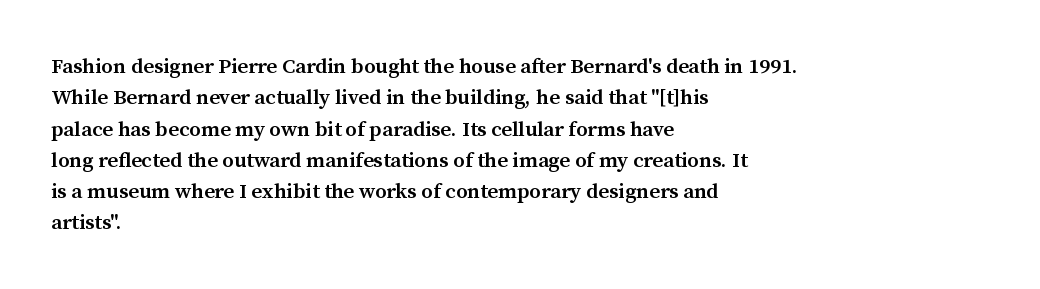
Q: Is the text bold? A: Semi-bold.
Q: Is the text italic (slanted)? A: No, it is upright.
Q: Is the text underlined? A: No.
Q: How is the paragraph aligned? A: Left-aligned.
Q: Is the spacing between letters normal or unusually wide? A: Normal.
Q: Is the spacing between lines tight, normal or loose? A: Normal.
